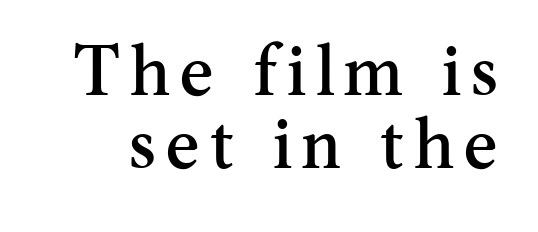
{"serif": "yes", "italic": "no", "width": "normal", "stroke_contrast": "medium", "x_height": "small", "monospaced": "no", "underline": "no", "line_spacing": "tight", "line_spacing_ratio": 1.03, "glyph_px": 71}
